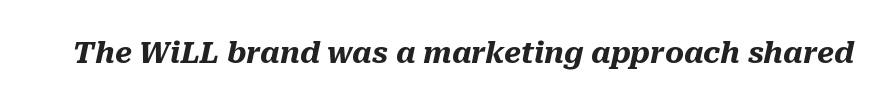
{"italic": "yes", "lean": "right", "slant_degrees": 10, "bold": "yes", "weight": "heavy", "width": "normal", "stroke_contrast": "medium", "x_height": "medium", "monospaced": "no", "underline": "no", "letter_spacing": "normal", "letter_spacing_em": 0.0, "glyph_px": 29}
